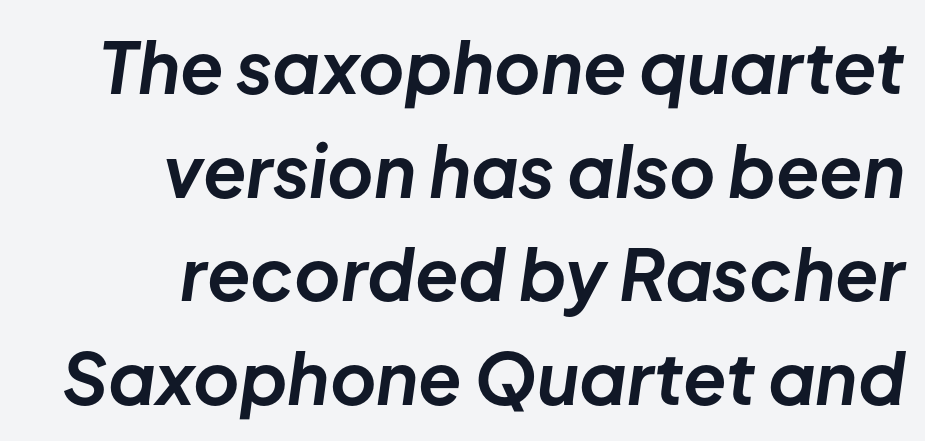
The image shows 71 px bold type, italic (leaning right); set right-aligned, normal line spacing (1.46x), normal letter spacing, not underlined; low stroke contrast and a medium x-height.
